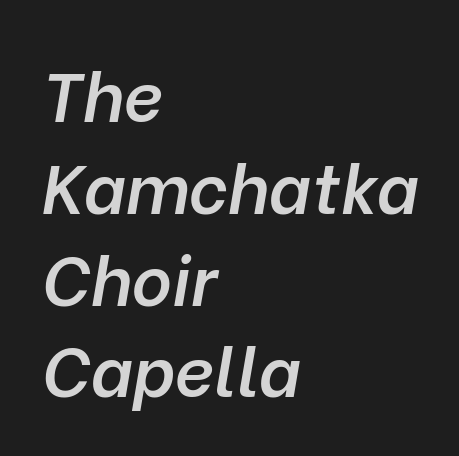
Q: Is the text bold? A: Semi-bold.
Q: Is the text italic (slanted)? A: Yes, it leans right by about 10 degrees.
Q: Is the text underlined? A: No.
Q: How is the paragraph aligned? A: Left-aligned.
Q: Is the spacing between letters normal or unusually wide? A: Normal.
Q: Is the spacing between lines tight, normal or loose? A: Normal.
Q: Width (condensed, normal, or wide)? A: Normal.
Q: Stroke contrast? A: Low.
Q: x-height? A: Medium.
Q: Monospaced? A: No.
